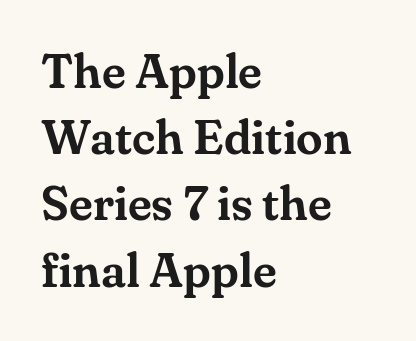
Q: Is the text italic (slanted)? A: No, it is upright.
Q: Is the typeface a serif or a sans-serif typeface? A: Serif.
Q: Is the text underlined? A: No.
Q: How is the paragraph aligned? A: Left-aligned.
Q: Is the spacing between letters normal or unusually wide? A: Normal.
Q: Is the spacing between lines tight, normal or loose? A: Normal.
Q: Width (condensed, normal, or wide)? A: Normal.
Q: Stroke contrast? A: Medium.
Q: x-height? A: Small.
Q: Monospaced? A: No.
